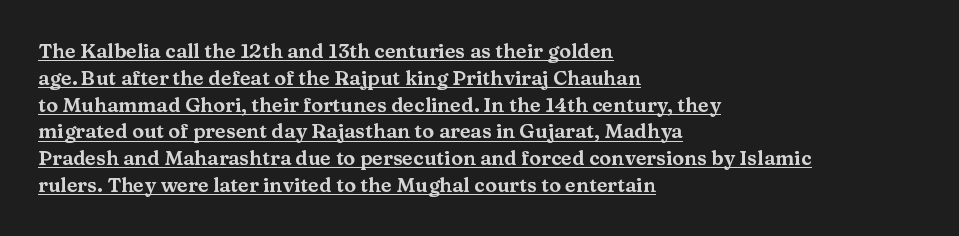
Q: Is the text italic (slanted)? A: No, it is upright.
Q: Is the text underlined? A: Yes.
Q: How is the paragraph aligned? A: Left-aligned.
Q: Is the spacing between letters normal or unusually wide? A: Normal.
Q: Is the spacing between lines tight, normal or loose? A: Normal.
